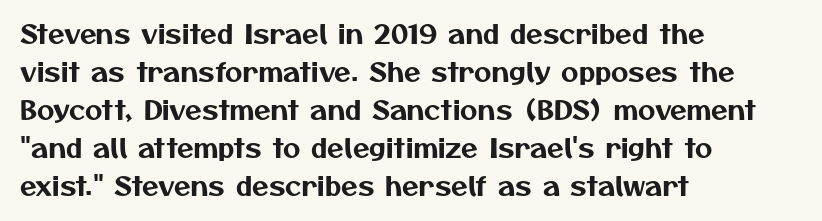
The image shows 27 px text type; set left-aligned, normal line spacing (1.41x), normal letter spacing, not underlined.
